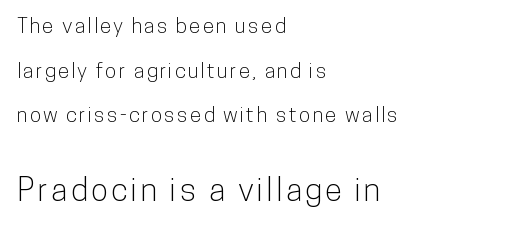
Airy leading. The rendering anchors every line to the left-hand side. Does the lettering tilt? It doesn't — this is upright. Between these two stacked blocks, the lower one wins on size. Do the characters align in a grid? No, the font is proportional. A bare baseline throughout the passage.
